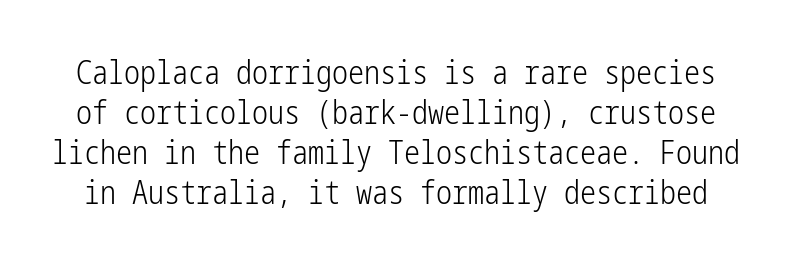
{"serif": "no", "italic": "no", "bold": "no", "weight": "light", "width": "condensed", "stroke_contrast": "low", "x_height": "medium", "underline": "no", "line_spacing": "normal", "line_spacing_ratio": 1.25, "letter_spacing": "normal", "letter_spacing_em": 0.0, "glyph_px": 32}
